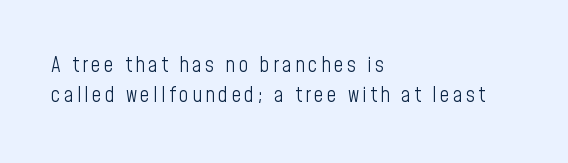
The image shows 21 px text type, upright; set left-aligned, normal line spacing (1.44x), not underlined.
